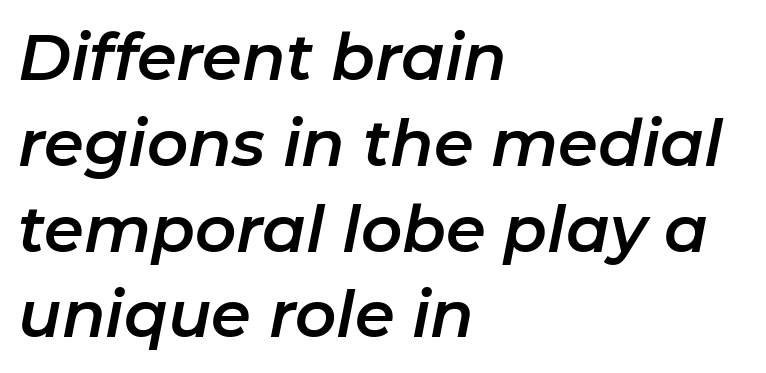
{"italic": "yes", "lean": "right", "slant_degrees": 11, "width": "normal", "stroke_contrast": "low", "x_height": "medium", "monospaced": "no", "underline": "no", "align": "left", "line_spacing": "normal", "line_spacing_ratio": 1.34, "letter_spacing": "normal", "letter_spacing_em": 0.0, "glyph_px": 64}
